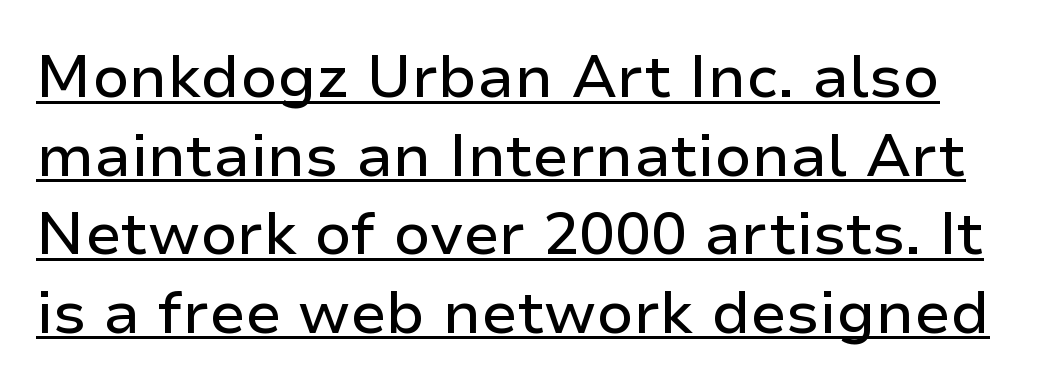
Q: Is the text italic (slanted)? A: No, it is upright.
Q: Is the typeface a serif or a sans-serif typeface? A: Sans-serif.
Q: Is the text underlined? A: Yes.
Q: Is the spacing between letters normal or unusually wide? A: Normal.
Q: Is the spacing between lines tight, normal or loose? A: Normal.
Q: Width (condensed, normal, or wide)? A: Normal.
Q: Stroke contrast? A: Low.
Q: x-height? A: Medium.
Q: Monospaced? A: No.
